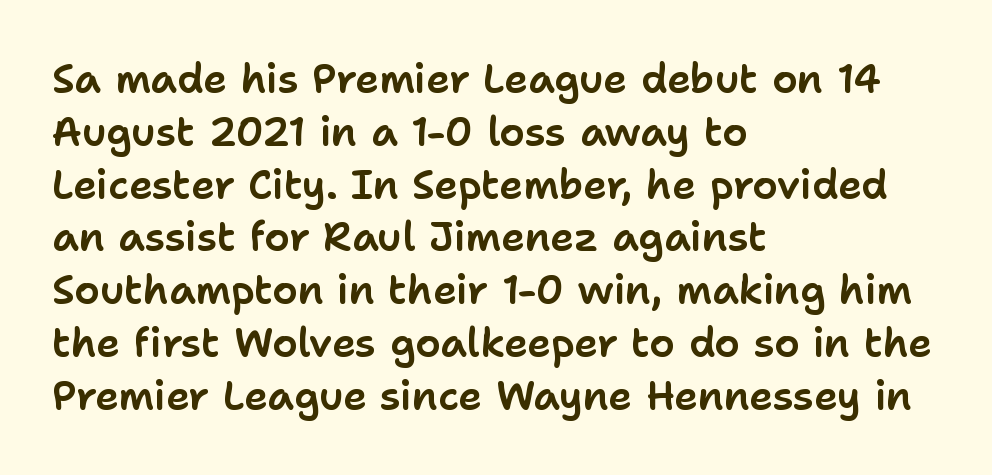
The image shows 40 px sans-serif type, upright; set left-aligned, normal line spacing (1.32x), normal letter spacing, not underlined; low stroke contrast and a medium x-height.
